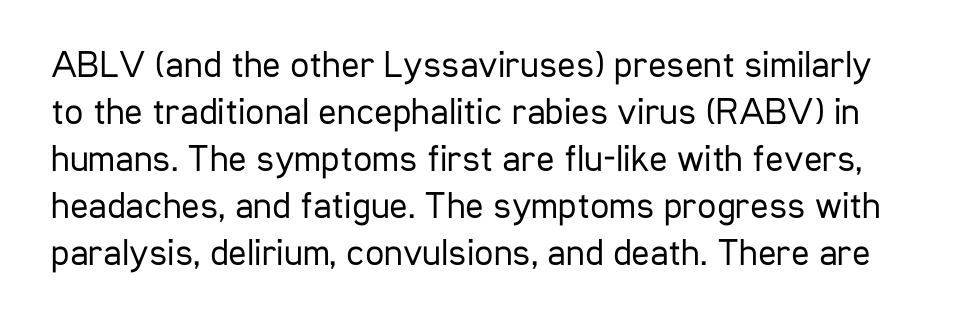
Heft: none added — not bold. The zone under the glyphs is completely vacant. The rendering uses natural spacing where letterforms have individual widths. What stands out about the letter spacing? Nothing — it is the standard amount. Quick note: not italic, upright.
